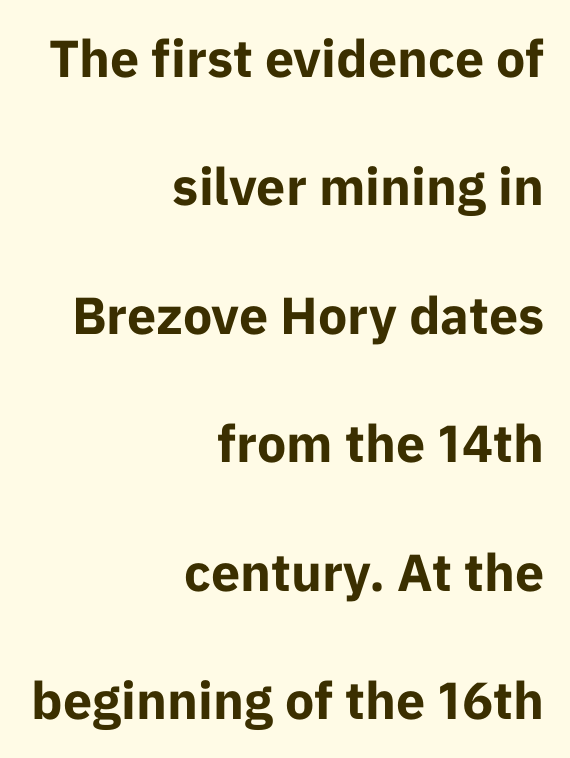
The image shows 52 px bold sans-serif type, upright; set right-aligned, loose line spacing (2.47x), normal letter spacing, not underlined; low stroke contrast and a medium x-height.
